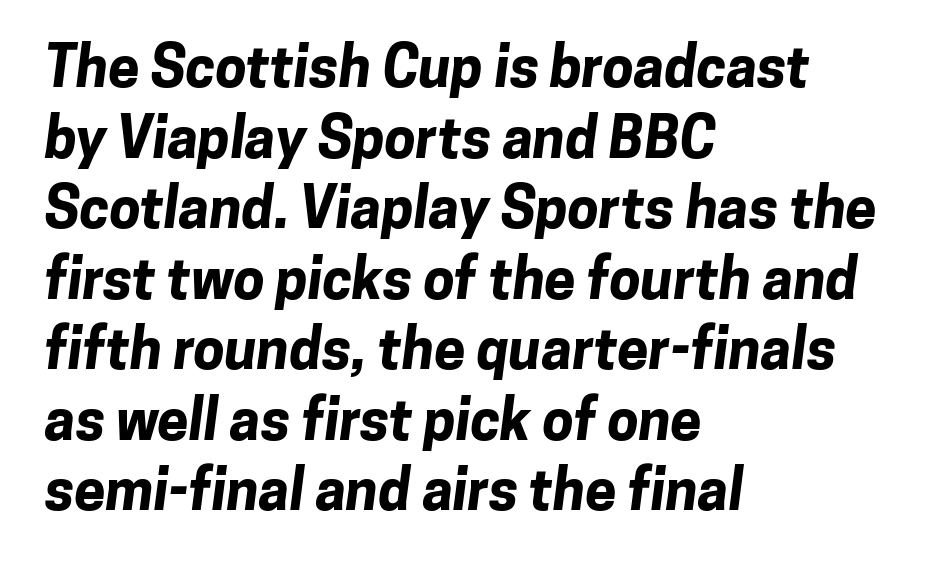
Successive baselines arrive at the customary interval. The strip under each line holds only bare page. Heavy, bold letterforms. The rendering keeps characters at their native spacing.
